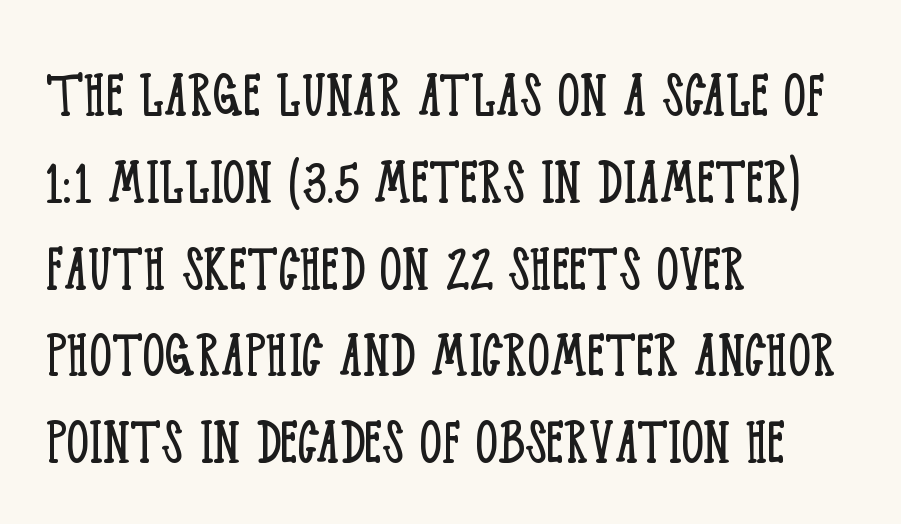
Type without underlining. Honestly, the letter spacing is just normal — you wouldn't notice it. Vertical strokes here are truly vertical. Looks like regular typesetting: each glyph gets only the width it needs.
